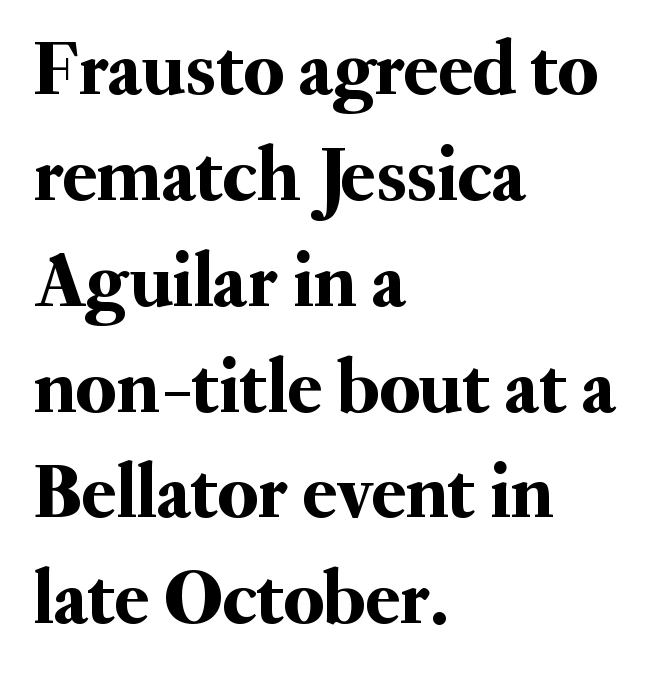
The line texture is even and compact thanks to regular tracking. The face used here is seriffed, in the tradition of book romans. Left-aligned paragraph, ragged on the right. Check under the words: just untouched page. The rendering uses natural spacing where letterforms have individual widths. Characters remain perfectly vertical along every line.
